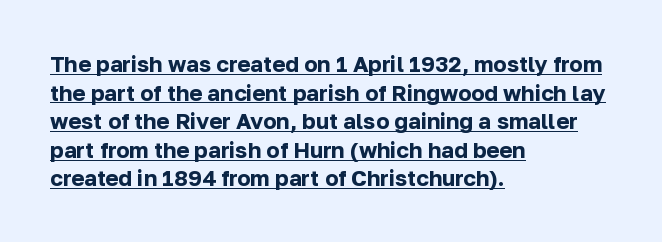
The image shows 22 px bold type, upright; set left-aligned, normal line spacing (1.3x), normal letter spacing, underlined.
